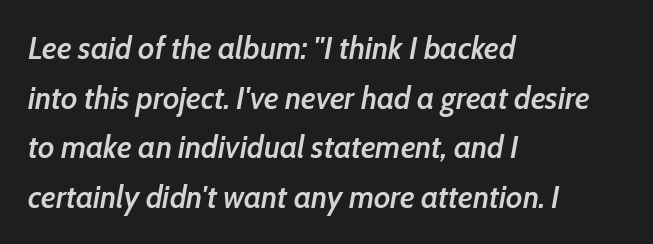
Q: Is the text bold? A: Semi-bold.
Q: Is the text italic (slanted)? A: Yes, it leans right by about 10 degrees.
Q: Is the text underlined? A: No.
Q: How is the paragraph aligned? A: Left-aligned.
Q: Is the spacing between letters normal or unusually wide? A: Normal.
Q: Is the spacing between lines tight, normal or loose? A: Normal.
Q: Width (condensed, normal, or wide)? A: Condensed.
Q: Stroke contrast? A: Low.
Q: x-height? A: Medium.
Q: Monospaced? A: No.
